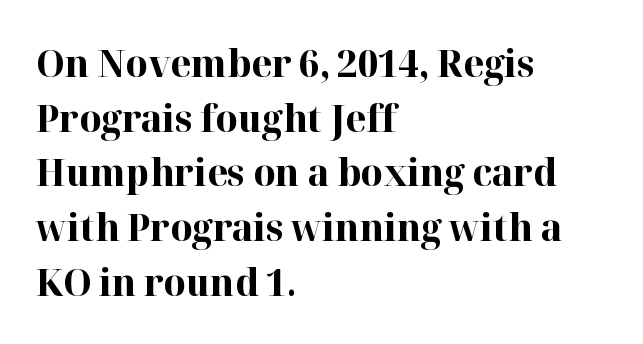
Do the characters align in a grid? No, the font is proportional. Default kerning and tracking; the words read as compact shapes. Nobody drew a line under any word here. Its strokes are broad and dark, the hallmark of bold type. Line spacing here is normal. Type style note: has serifs.
